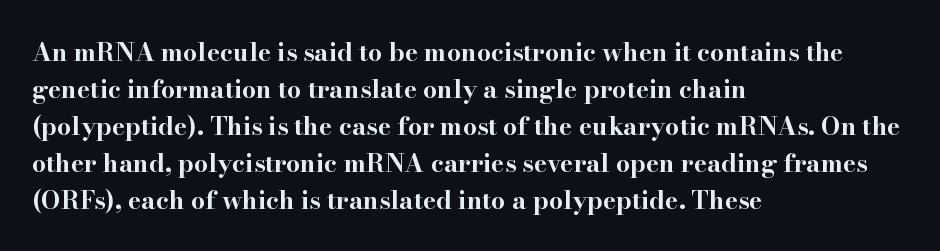
Horizontally, the lines are justified to the leading edge only. These words are printed bold, with thick strokes throughout. These lines sit exactly where default settings would place them. Every character sits straight up, as roman type does. Beneath every word, the page is bare.
